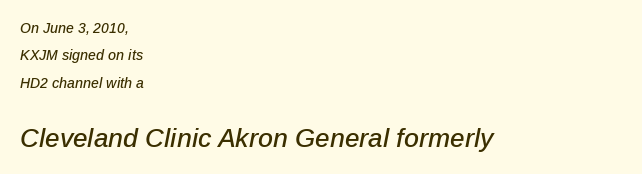
Q: Is the text italic (slanted)? A: Yes, it leans right by about 12 degrees.
Q: Is the text underlined? A: No.
Q: How is the paragraph aligned? A: Left-aligned.
Q: Is the spacing between letters normal or unusually wide? A: Normal.
Q: Is the spacing between lines tight, normal or loose? A: Loose.
Q: Which block of text is set in a larger size, the first (top) or the second (bottom)? A: The second (bottom) one.
